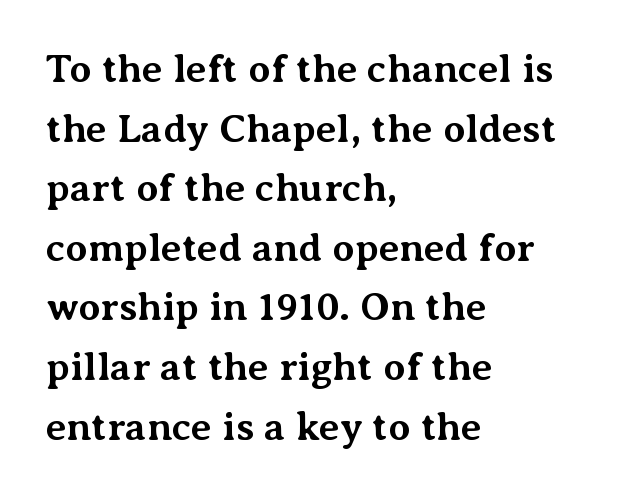
The image shows 40 px bold serif type, upright; set left-aligned, normal line spacing (1.49x), normal letter spacing, not underlined; medium stroke contrast and a medium x-height.
